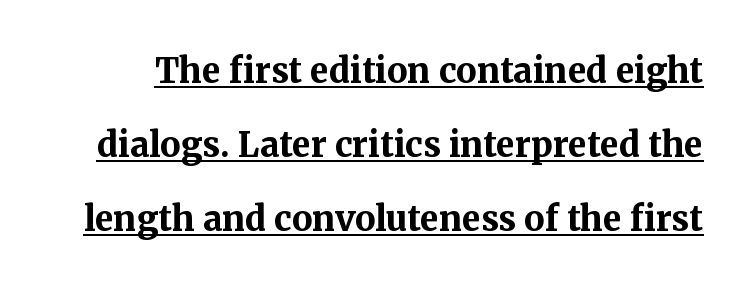
The image shows 34 px bold serif type, upright; set loose line spacing (2.17x), normal letter spacing, underlined; medium stroke contrast and a medium x-height.
